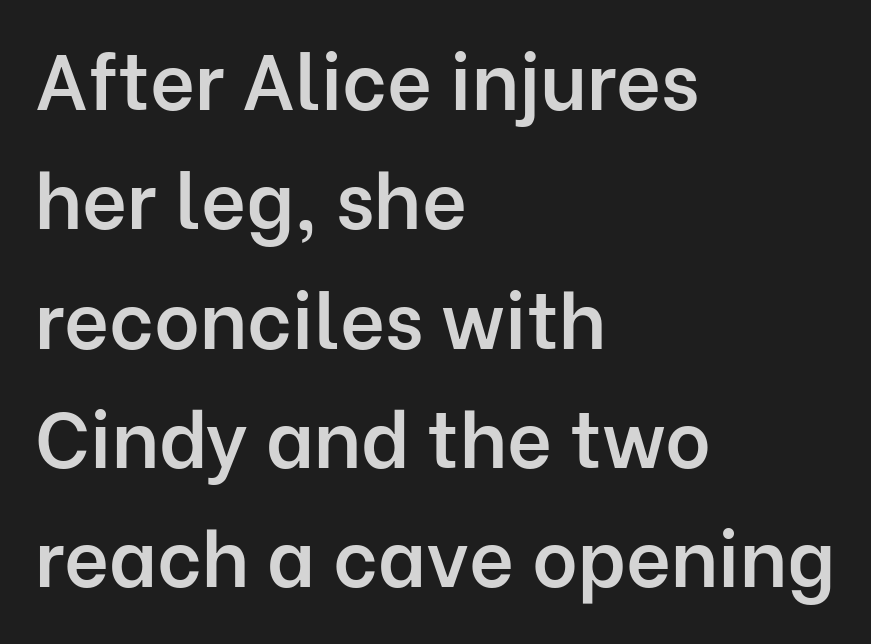
{"serif": "no", "italic": "no", "bold": "semi", "weight": "semibold", "width": "normal", "stroke_contrast": "low", "x_height": "medium", "monospaced": "no", "underline": "no", "align": "left", "line_spacing": "normal", "line_spacing_ratio": 1.53, "letter_spacing": "normal", "letter_spacing_em": 0.0, "glyph_px": 78}
